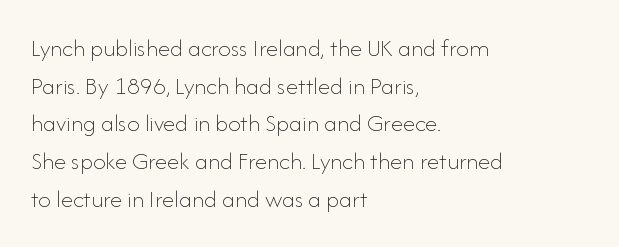
The face used here is rendered with its standard letterfit. Just letters on the line, the space beneath them empty. Caption: face not bold, strokes unweighted. Line spacing here is normal.
